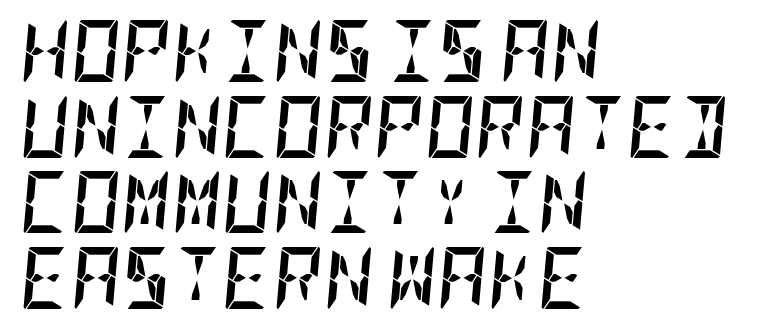
The image shows 62 px semibold, condensed type, italic (leaning right); set left-aligned, line spacing 1.22x, normal letter spacing, not underlined; low stroke contrast and a large x-height.
